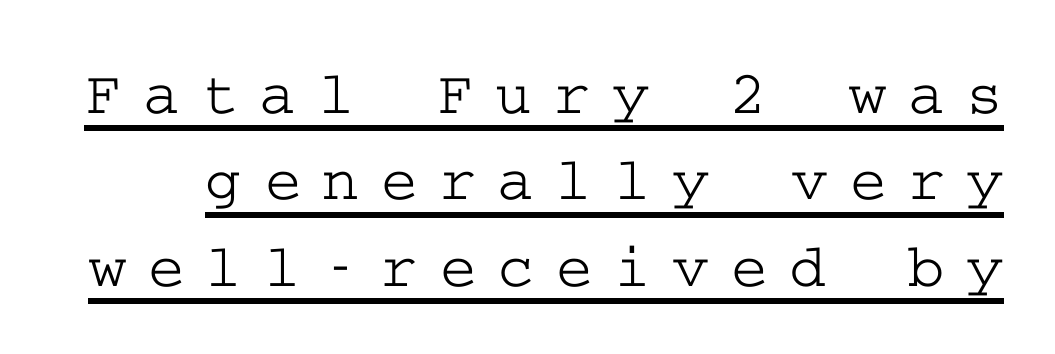
The tracking jumps out immediately: characters are airy and widely separated. Notice how the stems are strictly vertical — no italics here. Baseline-to-baseline distance is the conventional proportion of letter height. Note: serifs present on the glyphs.
